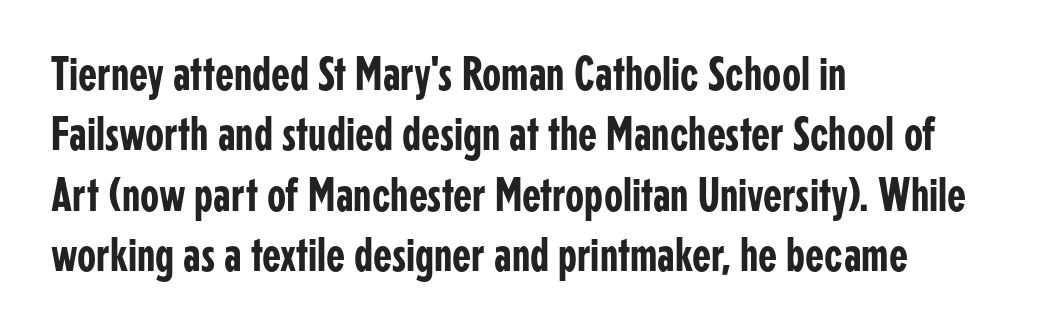
{"serif": "no", "italic": "no", "width": "condensed", "stroke_contrast": "low", "x_height": "medium", "monospaced": "no", "underline": "no", "align": "left", "line_spacing_ratio": 1.23, "letter_spacing": "normal", "letter_spacing_em": 0.0, "glyph_px": 49}
